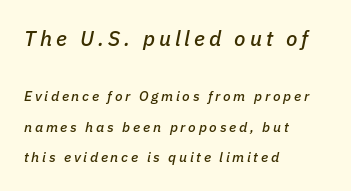
Q: Is the text italic (slanted)? A: Yes, it leans right by about 11 degrees.
Q: Is the text underlined? A: No.
Q: How is the paragraph aligned? A: Left-aligned.
Q: Is the spacing between lines tight, normal or loose? A: Loose.
Q: Which block of text is set in a larger size, the first (top) or the second (bottom)? A: The first (top) one.
